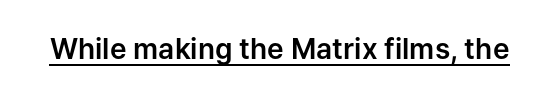
{"serif": "no", "italic": "no", "width": "normal", "stroke_contrast": "low", "x_height": "medium", "monospaced": "no", "underline": "yes", "letter_spacing": "normal", "letter_spacing_em": 0.0, "glyph_px": 28}
